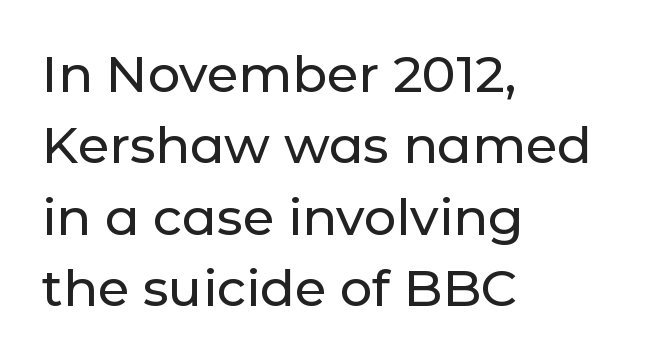
{"serif": "no", "italic": "no", "width": "normal", "stroke_contrast": "low", "x_height": "medium", "monospaced": "no", "underline": "no", "align": "left", "line_spacing": "normal", "line_spacing_ratio": 1.4, "letter_spacing": "normal", "letter_spacing_em": 0.0, "glyph_px": 51}
